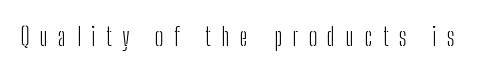
The image shows 25 px text type, upright; set unusually wide letter spacing (+0.42 em), not underlined.
